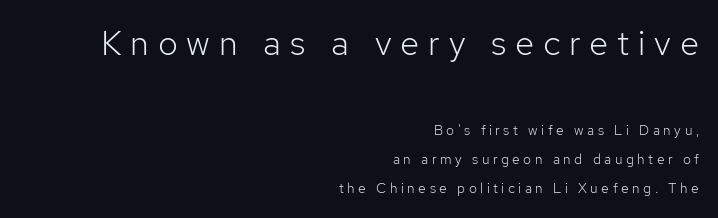
Q: Is the text bold? A: No.
Q: Is the text italic (slanted)? A: No, it is upright.
Q: Is the typeface a serif or a sans-serif typeface? A: Sans-serif.
Q: Is the text underlined? A: No.
Q: How is the paragraph aligned? A: Right-aligned.
Q: Is the spacing between letters normal or unusually wide? A: Unusually wide.
Q: Is the spacing between lines tight, normal or loose? A: Loose.
Q: Which block of text is set in a larger size, the first (top) or the second (bottom)? A: The first (top) one.
Q: Width (condensed, normal, or wide)? A: Normal.
Q: Stroke contrast? A: Low.
Q: x-height? A: Medium.
Q: Monospaced? A: No.
